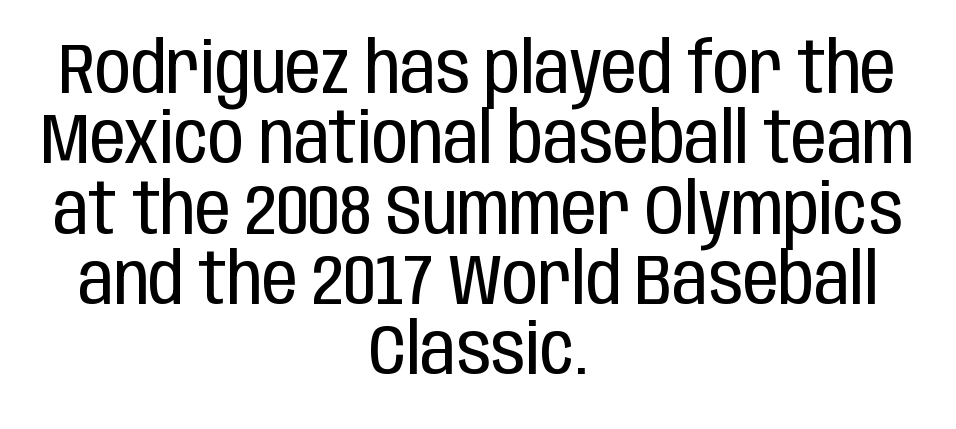
{"serif": "no", "italic": "no", "bold": "no", "weight": "regular", "width": "condensed", "stroke_contrast": "low", "x_height": "large", "monospaced": "no", "underline": "no", "align": "center", "line_spacing": "tight", "line_spacing_ratio": 0.99, "letter_spacing": "normal", "letter_spacing_em": 0.0, "glyph_px": 71}
